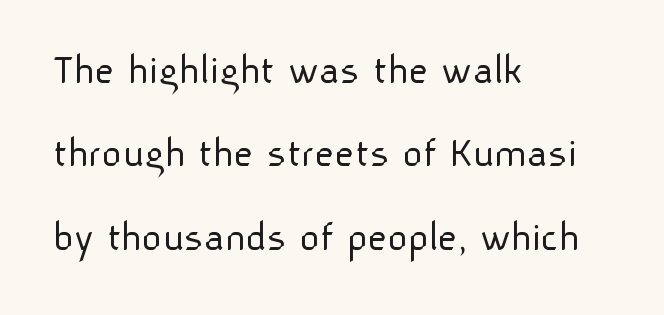
Q: Is the text bold? A: No.
Q: Is the text italic (slanted)? A: No, it is upright.
Q: Is the typeface a serif or a sans-serif typeface? A: Sans-serif.
Q: Is the text underlined? A: No.
Q: How is the paragraph aligned? A: Left-aligned.
Q: Is the spacing between letters normal or unusually wide? A: Normal.
Q: Is the spacing between lines tight, normal or loose? A: Loose.
Q: Width (condensed, normal, or wide)? A: Normal.
Q: Stroke contrast? A: Low.
Q: x-height? A: Medium.
Q: Monospaced? A: No.
